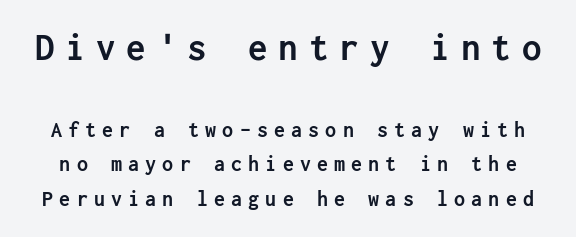
The image shows 39 px semibold sans-serif type, upright; set normal line spacing (1.56x), unusually wide letter spacing (+0.28 em), not underlined; the first (top) block is 1.77x larger; low stroke contrast and a medium x-height.
